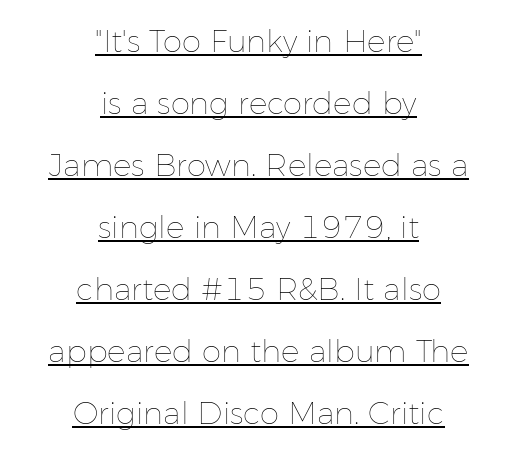
It's the straight-up-and-down kind of type. What's the leading like? Stretched, with rows far apart. Nothing unusual about the tracking: characters are spaced as the font intends. Which margin do the lines hug? Neither — every line sits in the middle. Here the designer chose a conventional face with non-uniform glyph widths.
